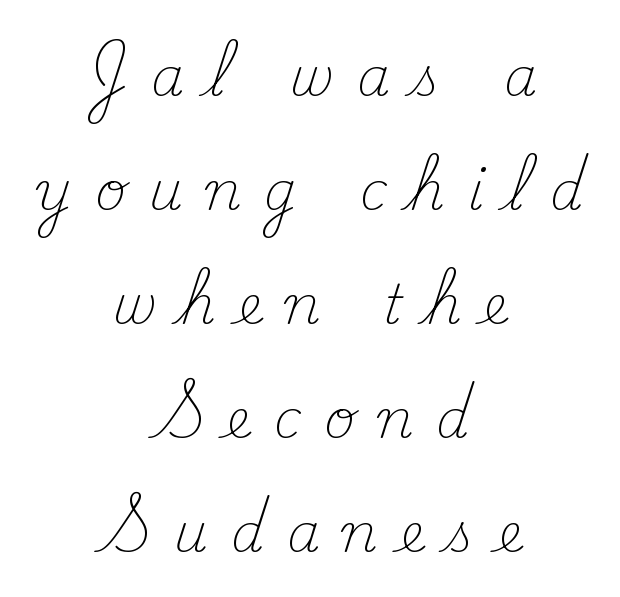
The font is comparable to plain body text, perhaps lighter. Inter-character spacing is expanded well beyond the font's built-in metrics. Serif or sans? Serif — the stroke terminals have little feet. The glyphs are unaccompanied by any horizontal stroke below them. Proportional: the letters do not fall into vertical columns.
